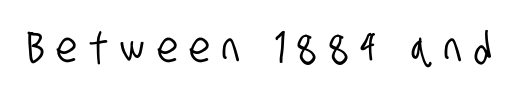
{"serif": "no", "width": "condensed", "stroke_contrast": "low", "x_height": "large", "monospaced": "no", "underline": "no", "letter_spacing": "wide", "letter_spacing_em": 0.29, "glyph_px": 42}
